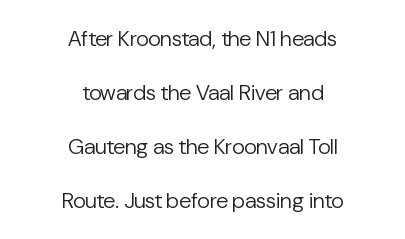
The tracking reads as untouched default to a designer's eye. Typeset on center — no edge is straight. Is the type heavy? It reads as light-to-regular instead. The specimen reads as upright at a glance. This sample trades compactness for vertical openness between lines.
